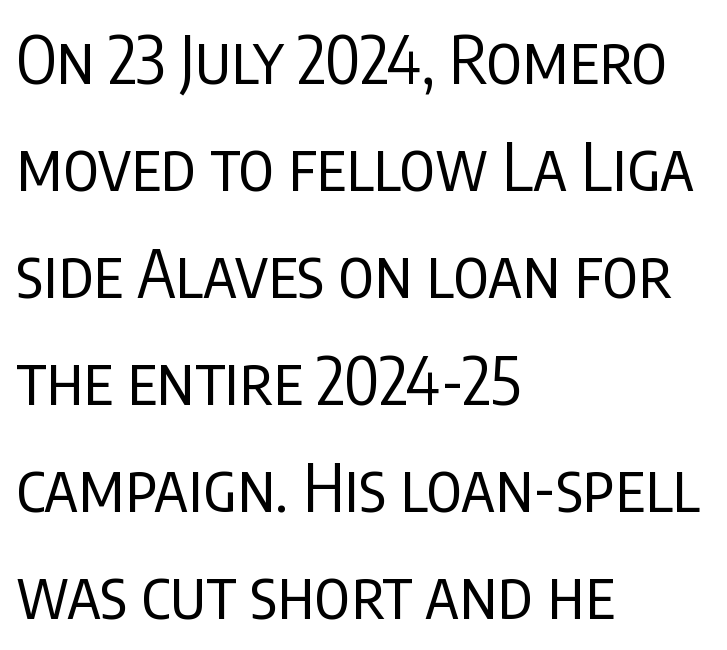
Layout note: lines flush left. Each stroke keeps to a modest, everyday thickness or less. The typeface chosen for these lines omits serifs. In terms of letterspacing, this is plain default setting. The rendering uses natural spacing where letterforms have individual widths.
